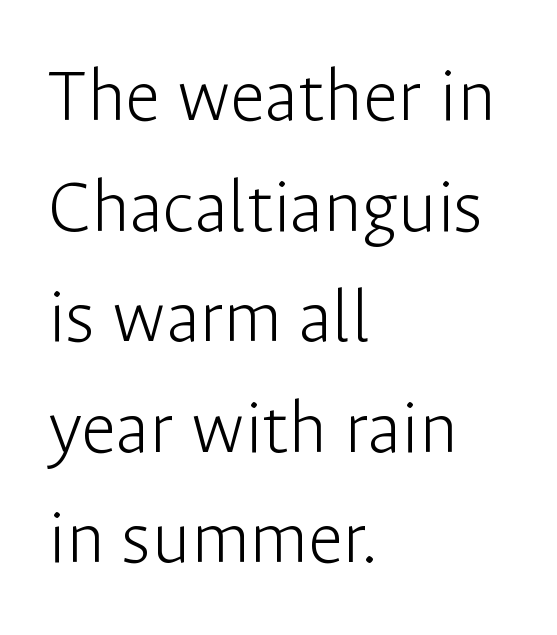
The glyphs in this specimen are sans serif. These glyphs show unthickened strokes, regular width or finer. Underlining? Definitely not there. Interline gaps are of average width in this sample.
